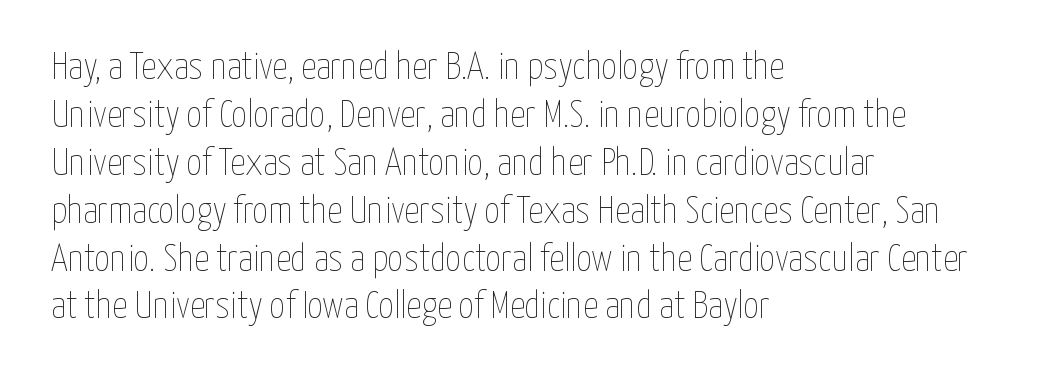
{"italic": "no", "bold": "no", "weight": "thin", "width": "condensed", "stroke_contrast": "low", "x_height": "medium", "monospaced": "no", "underline": "no", "align": "left", "line_spacing": "normal", "line_spacing_ratio": 1.26, "letter_spacing": "normal", "letter_spacing_em": 0.0, "glyph_px": 38}
